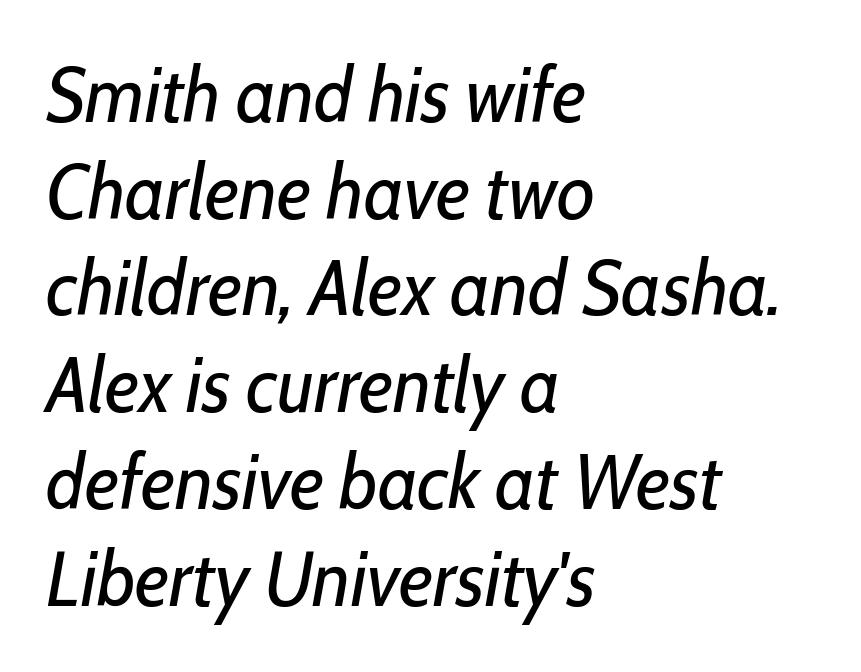
The image shows 78 px regular-weight, condensed type, italic (leaning right); set left-aligned, line spacing 1.24x, normal letter spacing, not underlined; low stroke contrast and a medium x-height.
